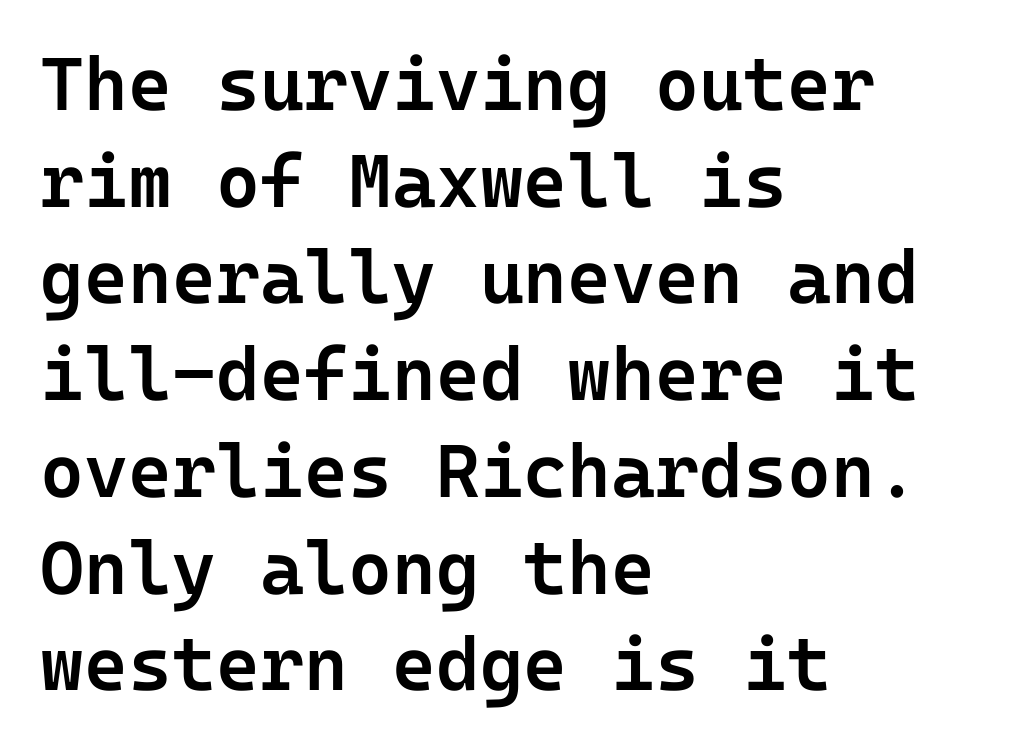
{"serif": "no", "italic": "no", "bold": "semi", "weight": "semibold", "width": "normal", "stroke_contrast": "low", "x_height": "medium", "underline": "no", "align": "left", "line_spacing": "normal", "line_spacing_ratio": 1.29, "letter_spacing": "normal", "letter_spacing_em": 0.0, "glyph_px": 75}
